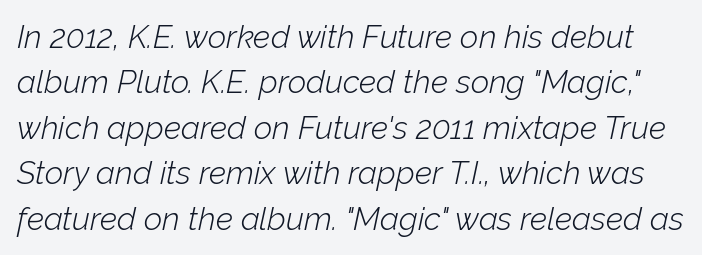
The image shows 32 px light type, italic (leaning right); set normal line spacing (1.42x), normal letter spacing, not underlined; low stroke contrast and a medium x-height.
